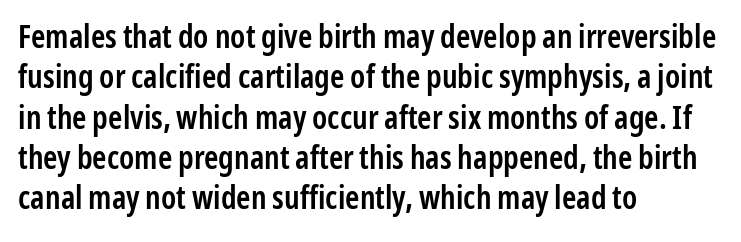
Q: Is the text bold? A: Semi-bold.
Q: Is the text italic (slanted)? A: No, it is upright.
Q: Is the typeface a serif or a sans-serif typeface? A: Sans-serif.
Q: Is the text underlined? A: No.
Q: How is the paragraph aligned? A: Left-aligned.
Q: Is the spacing between letters normal or unusually wide? A: Normal.
Q: Is the spacing between lines tight, normal or loose? A: Normal.
Q: Width (condensed, normal, or wide)? A: Condensed.
Q: Stroke contrast? A: Low.
Q: x-height? A: Medium.
Q: Monospaced? A: No.
